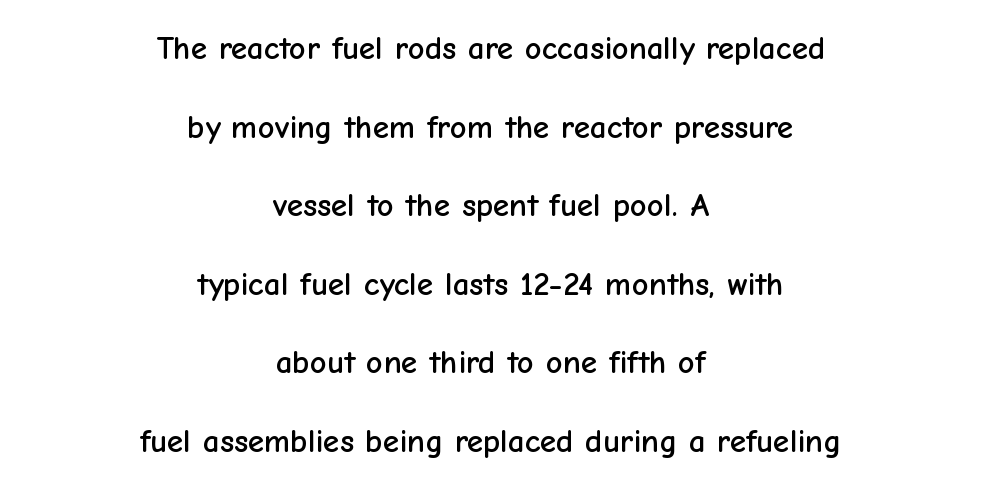
Bare-footed words on every line. The passage is arranged like a title page — every line centered. These lines are rendered in a variable-pitch font. Letter spacing: default. Ordinary non-slanted type is in use. Stroke terminals: plain, sans-serif.
